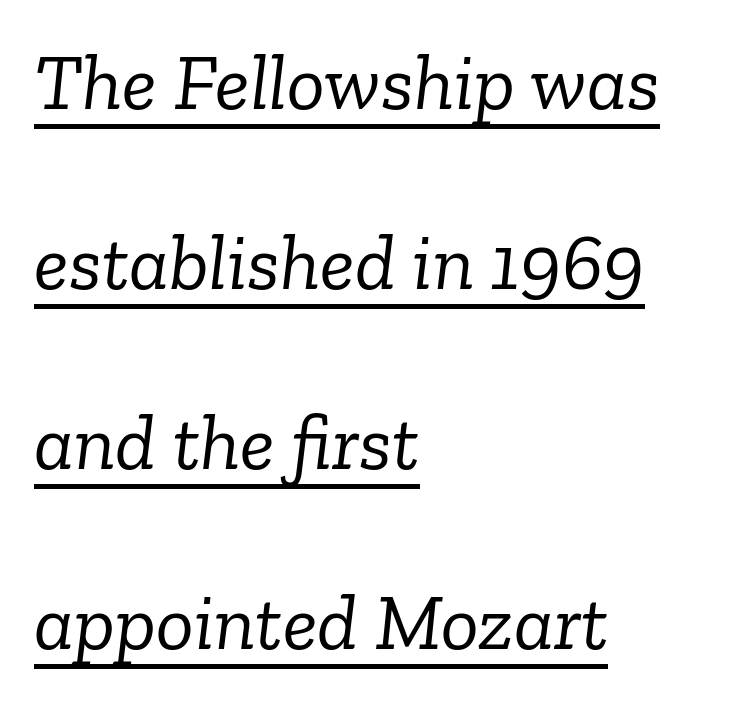
{"serif": "yes", "italic": "yes", "lean": "right", "slant_degrees": 6, "bold": "no", "weight": "light", "width": "normal", "stroke_contrast": "low", "x_height": "medium", "monospaced": "no", "underline": "yes", "align": "left", "line_spacing": "loose", "line_spacing_ratio": 2.28, "letter_spacing": "normal", "letter_spacing_em": 0.0, "glyph_px": 79}
